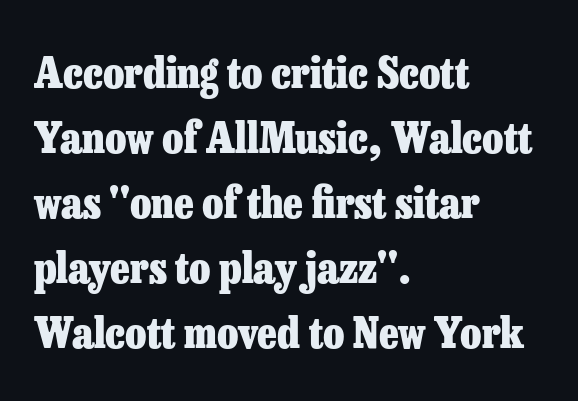
Q: Is the text bold? A: Yes.
Q: Is the text italic (slanted)? A: No, it is upright.
Q: Is the typeface a serif or a sans-serif typeface? A: Serif.
Q: Is the text underlined? A: No.
Q: How is the paragraph aligned? A: Left-aligned.
Q: Is the spacing between letters normal or unusually wide? A: Normal.
Q: Is the spacing between lines tight, normal or loose? A: Normal.
Q: Width (condensed, normal, or wide)? A: Normal.
Q: Stroke contrast? A: Low.
Q: x-height? A: Medium.
Q: Monospaced? A: No.
